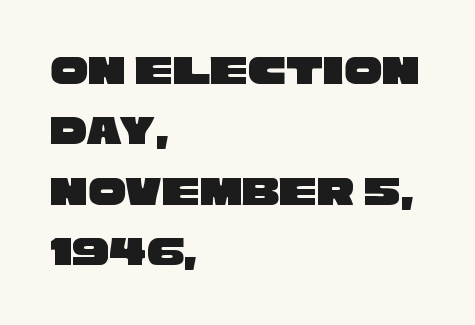
Q: Is the typeface a serif or a sans-serif typeface? A: Sans-serif.
Q: Is the text underlined? A: No.
Q: How is the paragraph aligned? A: Left-aligned.
Q: Is the spacing between letters normal or unusually wide? A: Normal.
Q: Is the spacing between lines tight, normal or loose? A: Normal.
Q: Width (condensed, normal, or wide)? A: Wide.
Q: Stroke contrast? A: Low.
Q: x-height? A: Large.
Q: Monospaced? A: No.
